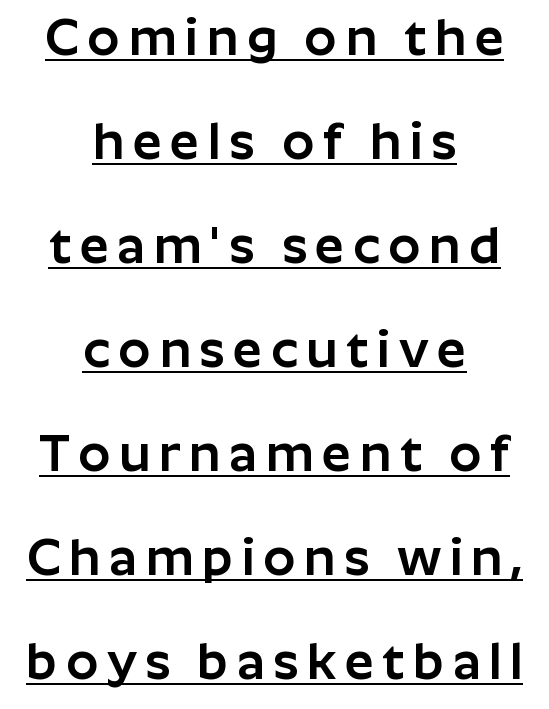
Q: Is the text italic (slanted)? A: No, it is upright.
Q: Is the typeface a serif or a sans-serif typeface? A: Sans-serif.
Q: Is the text underlined? A: Yes.
Q: How is the paragraph aligned? A: Centered.
Q: Is the spacing between lines tight, normal or loose? A: Loose.
Q: Width (condensed, normal, or wide)? A: Normal.
Q: Stroke contrast? A: Low.
Q: x-height? A: Medium.
Q: Monospaced? A: No.
